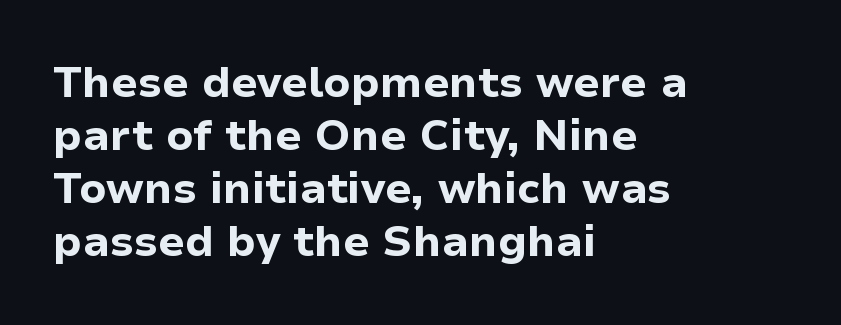
The image shows 43 px bold sans-serif type, upright; set left-aligned, line spacing 1.23x, normal letter spacing, not underlined; low stroke contrast and a medium x-height.
